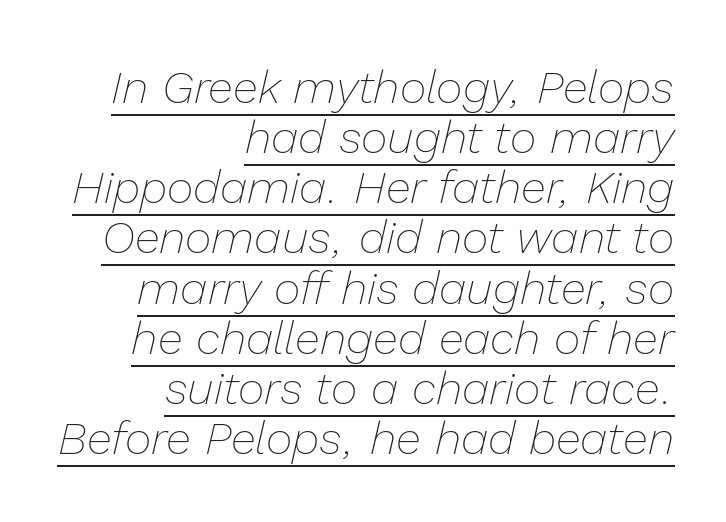
The image shows 46 px thin type, italic (leaning right); set right-aligned, tight line spacing (1.09x), normal letter spacing, underlined; low stroke contrast and a medium x-height.
